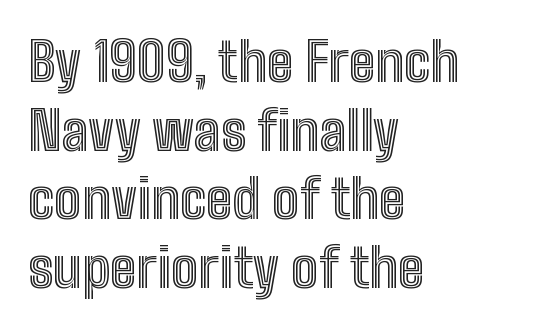
The image shows 54 px condensed type, upright; set left-aligned, normal line spacing (1.27x), normal letter spacing, not underlined; a medium x-height.
